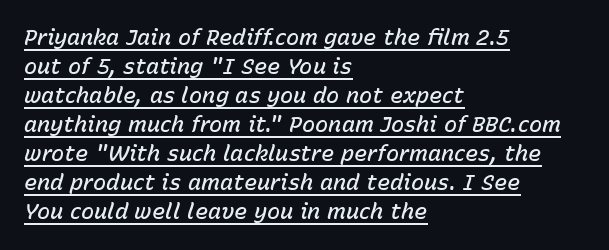
The image shows 22 px text type, italic (leaning right); set left-aligned, normal line spacing (1.32x), normal letter spacing, underlined.
